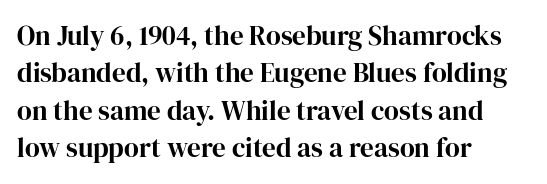
Normally led — the rows are evenly, conventionally spaced. Letter spacing: default. This is the regular roman posture of the typeface. Clear beneath every line of the passage. This rendering uses left alignment, leaving the right contour irregular.
